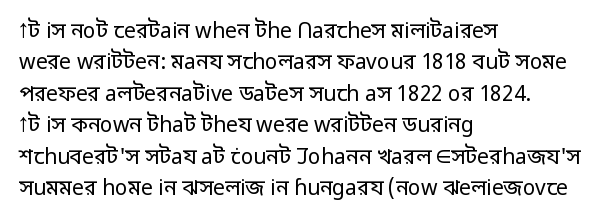
The image shows 21 px text type, upright; set left-aligned, normal line spacing (1.5x), normal letter spacing, not underlined.
